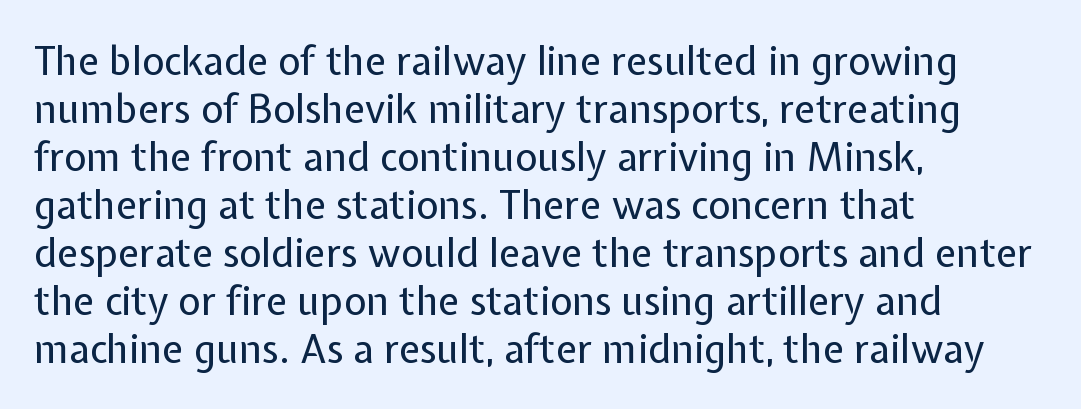
Q: Is the text bold? A: No.
Q: Is the text italic (slanted)? A: No, it is upright.
Q: Is the typeface a serif or a sans-serif typeface? A: Sans-serif.
Q: Is the text underlined? A: No.
Q: How is the paragraph aligned? A: Left-aligned.
Q: Is the spacing between letters normal or unusually wide? A: Normal.
Q: Width (condensed, normal, or wide)? A: Normal.
Q: Stroke contrast? A: Low.
Q: x-height? A: Medium.
Q: Monospaced? A: No.
